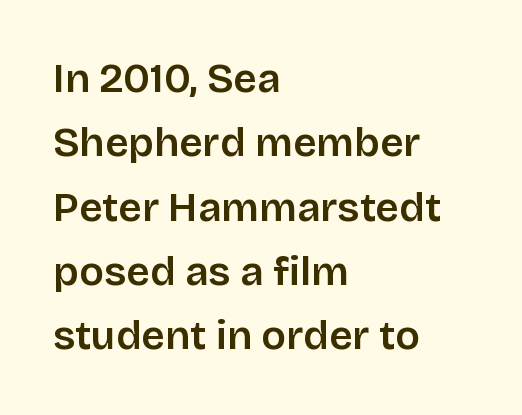
The image shows 41 px sans-serif type, upright; set left-aligned, normal line spacing (1.57x), normal letter spacing, not underlined; low stroke contrast and a large x-height.
